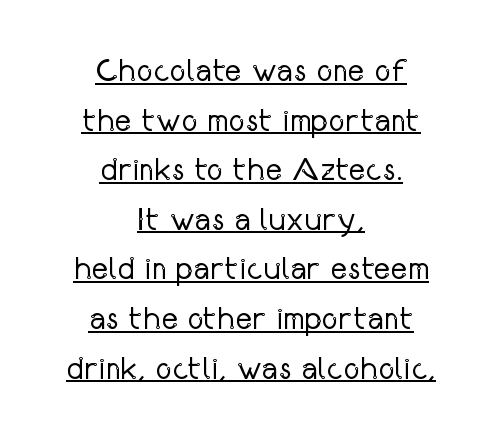
Rendered with straight, roman letterforms. Stroke mass is kept to a normal reading level or below. Neither beginnings nor endings align; midpoints do. Varying glyph widths throughout — classic text-font behaviour.
